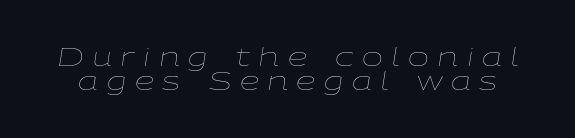
The image shows 25 px text type, italic (leaning right); set tight line spacing (0.97x), unusually wide letter spacing (+0.34 em), not underlined.
